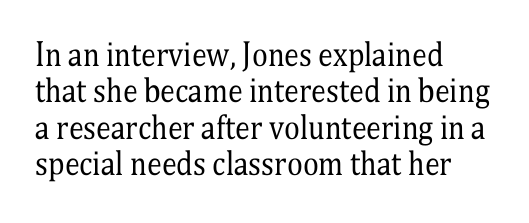
Q: Is the text bold? A: No.
Q: Is the text italic (slanted)? A: No, it is upright.
Q: Is the typeface a serif or a sans-serif typeface? A: Serif.
Q: Is the text underlined? A: No.
Q: How is the paragraph aligned? A: Left-aligned.
Q: Is the spacing between letters normal or unusually wide? A: Normal.
Q: Width (condensed, normal, or wide)? A: Condensed.
Q: Stroke contrast? A: Medium.
Q: x-height? A: Medium.
Q: Monospaced? A: No.
